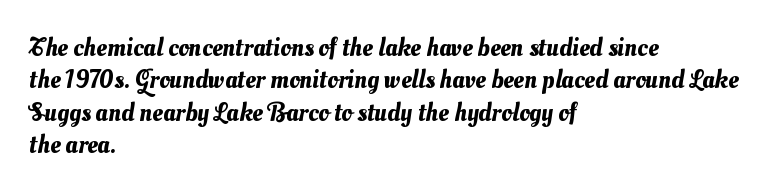
The image shows 26 px text type; set left-aligned, normal line spacing (1.25x), normal letter spacing, not underlined.
